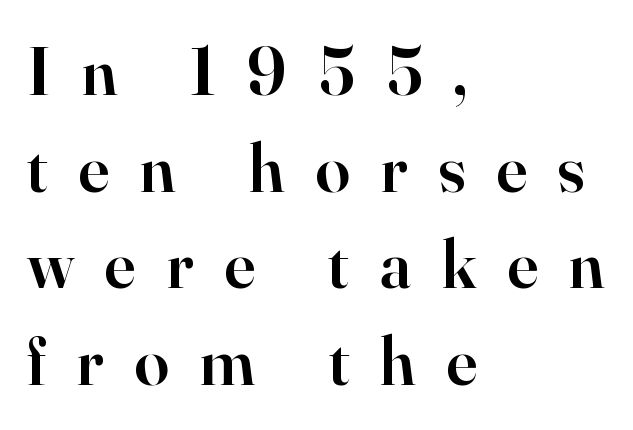
{"serif": "yes", "italic": "no", "bold": "semi", "weight": "semibold", "width": "normal", "stroke_contrast": "high", "x_height": "small", "monospaced": "no", "underline": "no", "align": "left", "line_spacing": "normal", "line_spacing_ratio": 1.4, "letter_spacing": "wide", "letter_spacing_em": 0.45, "glyph_px": 69}
